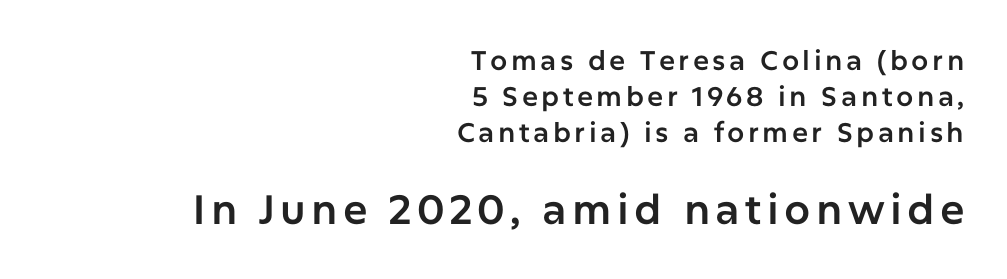
Q: Is the text italic (slanted)? A: No, it is upright.
Q: Is the typeface a serif or a sans-serif typeface? A: Sans-serif.
Q: Is the text underlined? A: No.
Q: How is the paragraph aligned? A: Right-aligned.
Q: Is the spacing between lines tight, normal or loose? A: Normal.
Q: Which block of text is set in a larger size, the first (top) or the second (bottom)? A: The second (bottom) one.
Q: Width (condensed, normal, or wide)? A: Normal.
Q: Stroke contrast? A: Low.
Q: x-height? A: Medium.
Q: Monospaced? A: No.
